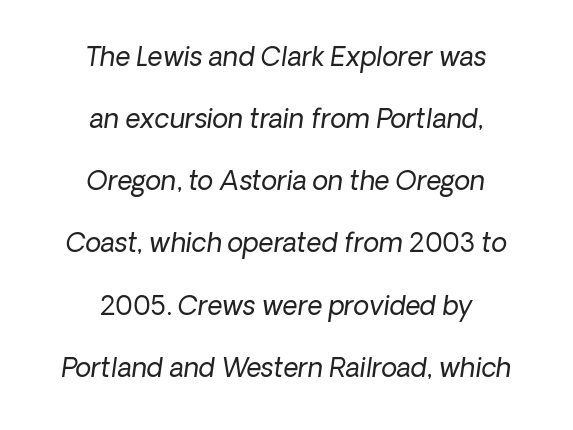
{"italic": "yes", "lean": "right", "slant_degrees": 8, "bold": "no", "underline": "no", "align": "center", "line_spacing": "loose", "line_spacing_ratio": 2.39, "letter_spacing": "normal", "letter_spacing_em": 0.0, "glyph_px": 26}
